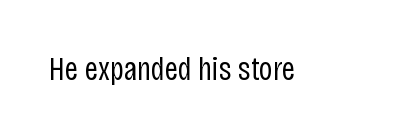
Underlining? Definitely not there. The glyphs in this specimen are sans serif. Weight: in the light-to-regular range. A typesetter would call this proportional, since set widths differ per character. You could call the tracking neutral — neither tight nor loose.
